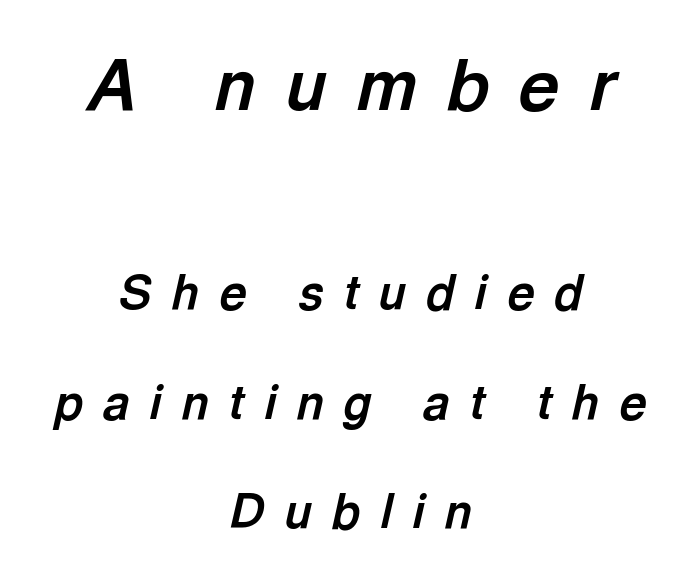
{"italic": "yes", "lean": "right", "slant_degrees": 13, "bold": "yes", "weight": "bold", "width": "normal", "x_height": "medium", "monospaced": "no", "underline": "no", "align": "center", "line_spacing": "loose", "line_spacing_ratio": 2.33, "letter_spacing": "wide", "letter_spacing_em": 0.43, "larger_block": "first", "size_ratio": 1.49, "glyph_px": 70}
